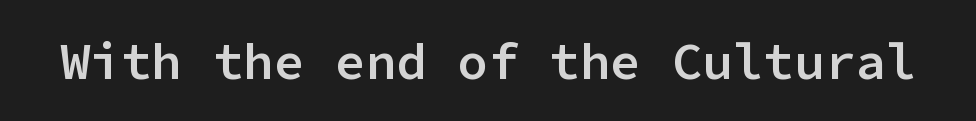
Q: Is the text bold? A: Semi-bold.
Q: Is the text italic (slanted)? A: No, it is upright.
Q: Is the typeface a serif or a sans-serif typeface? A: Sans-serif.
Q: Is the text underlined? A: No.
Q: Is the spacing between letters normal or unusually wide? A: Normal.
Q: Width (condensed, normal, or wide)? A: Normal.
Q: Stroke contrast? A: Low.
Q: x-height? A: Medium.
Q: Monospaced? A: Yes.
